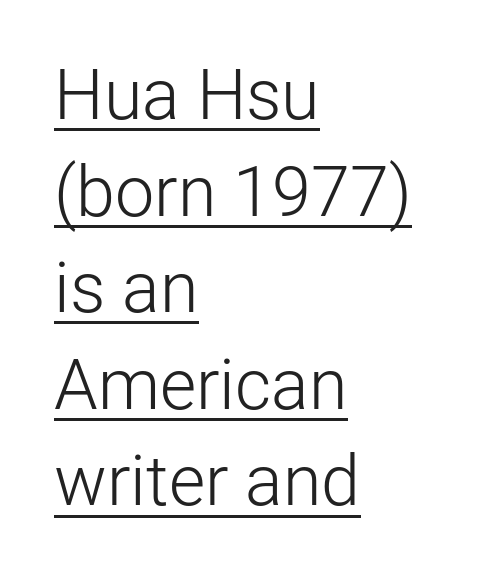
Q: Is the text bold? A: No.
Q: Is the text italic (slanted)? A: No, it is upright.
Q: Is the typeface a serif or a sans-serif typeface? A: Sans-serif.
Q: Is the text underlined? A: Yes.
Q: How is the paragraph aligned? A: Left-aligned.
Q: Is the spacing between letters normal or unusually wide? A: Normal.
Q: Is the spacing between lines tight, normal or loose? A: Normal.
Q: Width (condensed, normal, or wide)? A: Normal.
Q: Stroke contrast? A: Low.
Q: x-height? A: Medium.
Q: Monospaced? A: No.
